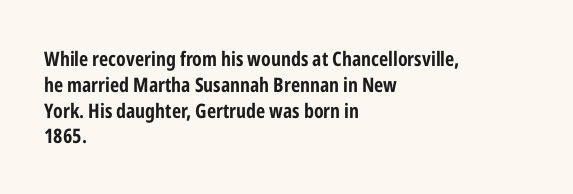
Q: Is the text bold? A: Yes.
Q: Is the text italic (slanted)? A: No, it is upright.
Q: Is the text underlined? A: No.
Q: How is the paragraph aligned? A: Left-aligned.
Q: Is the spacing between letters normal or unusually wide? A: Normal.
Q: Is the spacing between lines tight, normal or loose? A: Normal.
